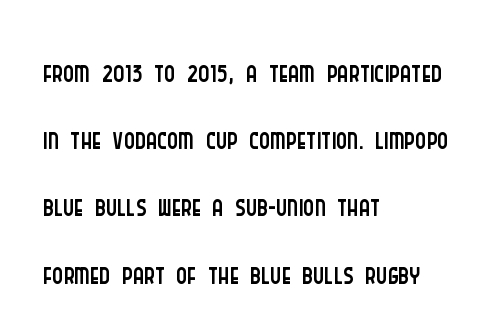
The image shows 42 px light, condensed sans-serif type, upright; set left-aligned, normal line spacing (1.6x), normal letter spacing, not underlined; low stroke contrast and a large x-height.
